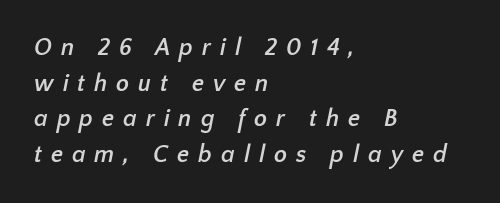
{"bold": "yes", "underline": "no", "align": "left", "line_spacing": "normal", "line_spacing_ratio": 1.48, "letter_spacing": "wide", "letter_spacing_em": 0.37, "glyph_px": 24}
